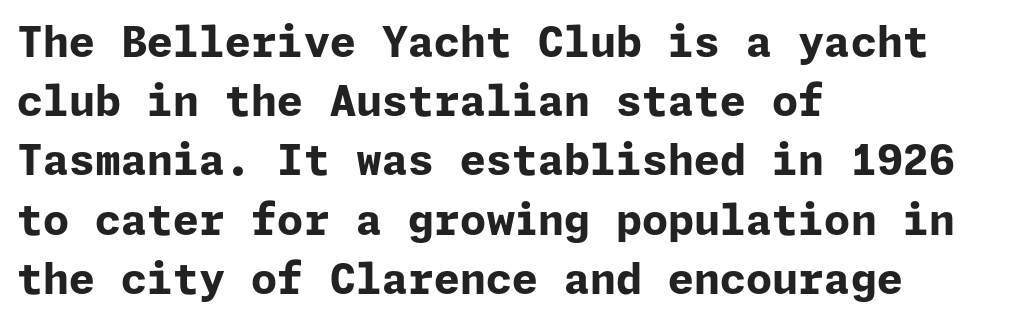
{"serif": "no", "italic": "no", "bold": "yes", "weight": "bold", "width": "normal", "stroke_contrast": "low", "x_height": "medium", "underline": "no", "align": "left", "line_spacing": "normal", "line_spacing_ratio": 1.41, "letter_spacing": "normal", "letter_spacing_em": 0.0, "glyph_px": 42}
